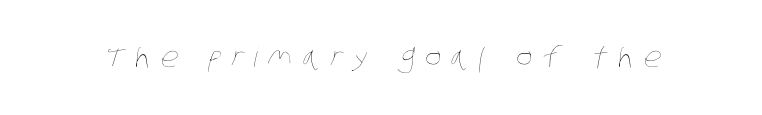
{"bold": "no", "weight": "thin", "width": "condensed", "stroke_contrast": "low", "x_height": "large", "monospaced": "no", "underline": "no", "letter_spacing": "wide", "letter_spacing_em": 0.35, "glyph_px": 28}
